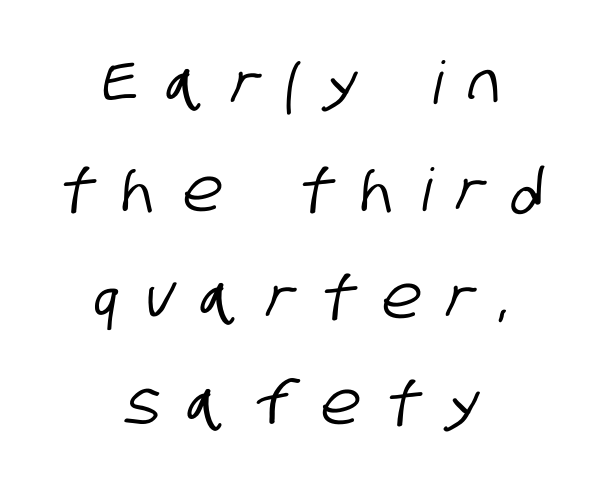
The image shows 59 px condensed sans-serif type; set centered, line spacing 1.81x, unusually wide letter spacing (+0.46 em), not underlined; low stroke contrast and a large x-height.
